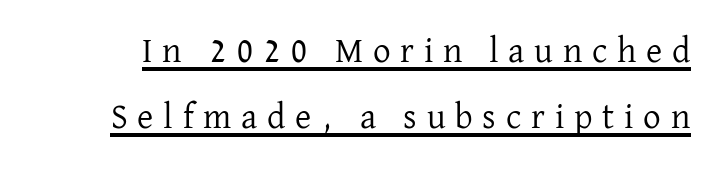
Q: Is the text bold? A: No.
Q: Is the text italic (slanted)? A: No, it is upright.
Q: Is the typeface a serif or a sans-serif typeface? A: Serif.
Q: Is the text underlined? A: Yes.
Q: Is the spacing between letters normal or unusually wide? A: Unusually wide.
Q: Width (condensed, normal, or wide)? A: Normal.
Q: Stroke contrast? A: Low.
Q: x-height? A: Medium.
Q: Monospaced? A: No.
